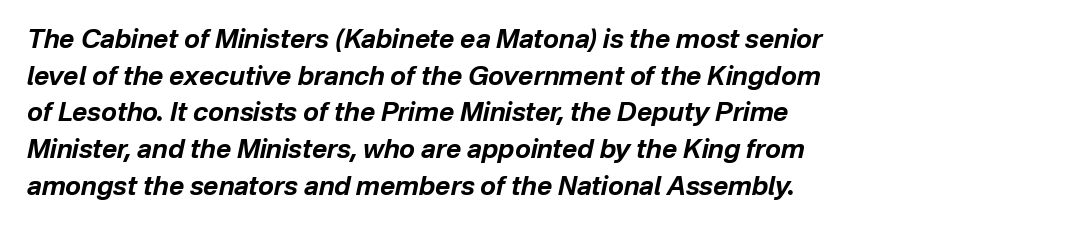
{"italic": "yes", "lean": "right", "slant_degrees": 12, "bold": "yes", "underline": "no", "align": "left", "line_spacing": "normal", "line_spacing_ratio": 1.41, "letter_spacing": "normal", "letter_spacing_em": 0.0, "glyph_px": 26}
